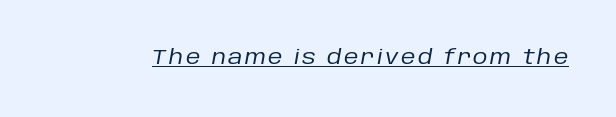
{"italic": "yes", "lean": "right", "slant_degrees": 10, "bold": "no", "underline": "yes", "glyph_px": 20}
